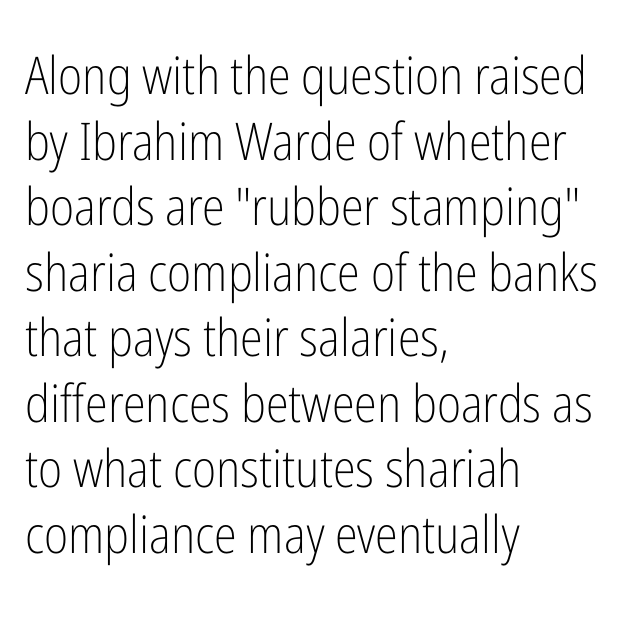
{"serif": "no", "italic": "no", "bold": "no", "weight": "light", "width": "condensed", "stroke_contrast": "low", "x_height": "medium", "monospaced": "no", "underline": "no", "align": "left", "line_spacing": "normal", "line_spacing_ratio": 1.26, "letter_spacing": "normal", "letter_spacing_em": 0.0, "glyph_px": 52}
